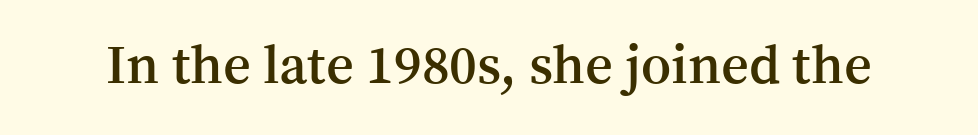
{"serif": "yes", "italic": "no", "bold": "semi", "weight": "semibold", "width": "normal", "stroke_contrast": "medium", "x_height": "medium", "monospaced": "no", "underline": "no", "letter_spacing": "normal", "letter_spacing_em": 0.0, "glyph_px": 54}
